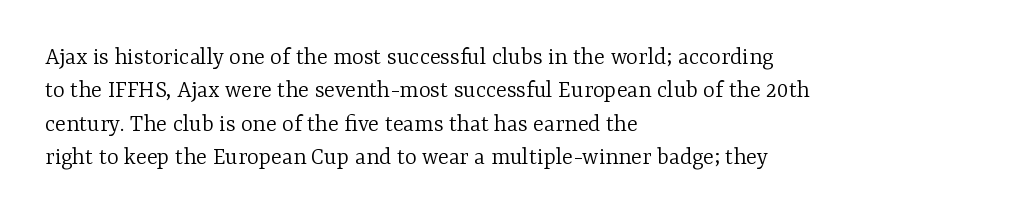
Notice how the stems are strictly vertical — no italics here. Clear beneath every line of the passage. Compared with typical paragraphs, the rows here are spaced about the same. The letters look calm and open, with moderate or lighter stems. Spacing between characters is what you'd get straight out of the box.
